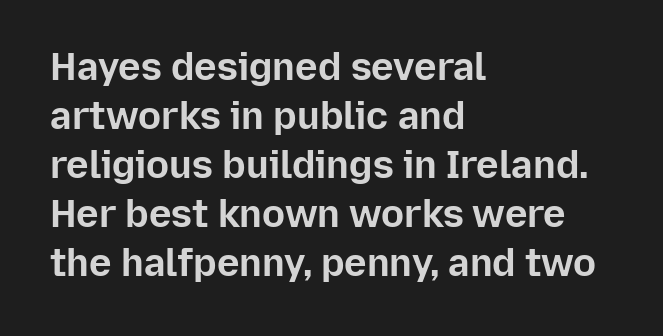
The image shows 38 px bold sans-serif type, upright; set left-aligned, normal line spacing (1.29x), normal letter spacing, not underlined; low stroke contrast and a medium x-height.
